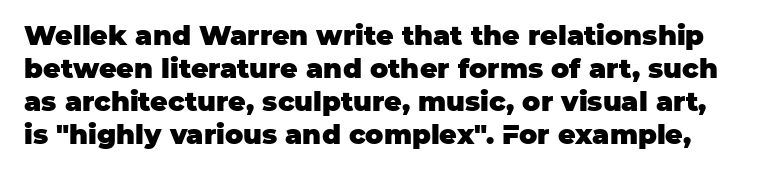
{"italic": "no", "bold": "yes", "underline": "no", "line_spacing_ratio": 1.22, "letter_spacing": "normal", "letter_spacing_em": 0.0, "glyph_px": 27}
